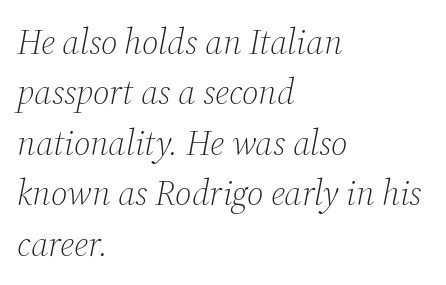
{"serif": "yes", "italic": "yes", "lean": "right", "slant_degrees": 12, "bold": "no", "weight": "light", "width": "normal", "stroke_contrast": "medium", "x_height": "medium", "monospaced": "no", "underline": "no", "align": "left", "line_spacing": "normal", "line_spacing_ratio": 1.44, "letter_spacing": "normal", "letter_spacing_em": 0.0, "glyph_px": 35}
